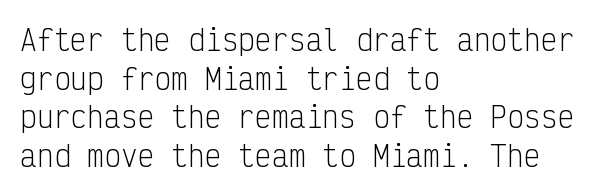
Q: Is the text bold? A: No.
Q: Is the text italic (slanted)? A: No, it is upright.
Q: Is the typeface a serif or a sans-serif typeface? A: Sans-serif.
Q: Is the text underlined? A: No.
Q: How is the paragraph aligned? A: Left-aligned.
Q: Is the spacing between letters normal or unusually wide? A: Normal.
Q: Is the spacing between lines tight, normal or loose? A: Normal.
Q: Width (condensed, normal, or wide)? A: Condensed.
Q: Stroke contrast? A: Low.
Q: x-height? A: Medium.
Q: Monospaced? A: Yes.
